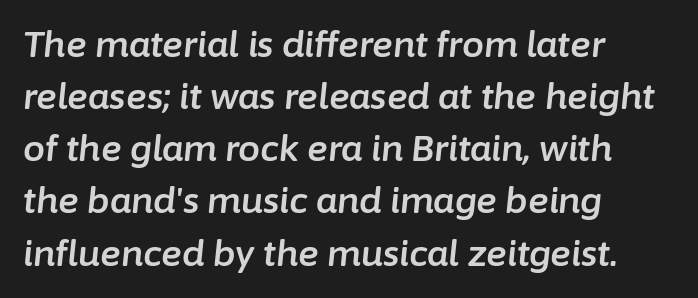
Any mark beneath the type? The region is blank. The face used here is proportionally spaced, like ordinary book or web type. Leading matches the norm, producing a regular column. The lettering tilts uniformly, giving the passage an italic look.
